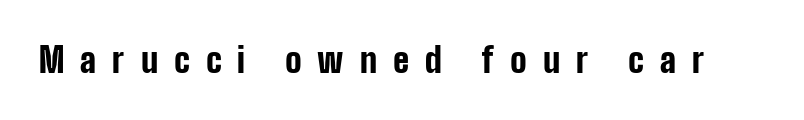
The image shows 34 px bold, condensed sans-serif type, upright; set unusually wide letter spacing (+0.47 em), not underlined; low stroke contrast and a medium x-height.
